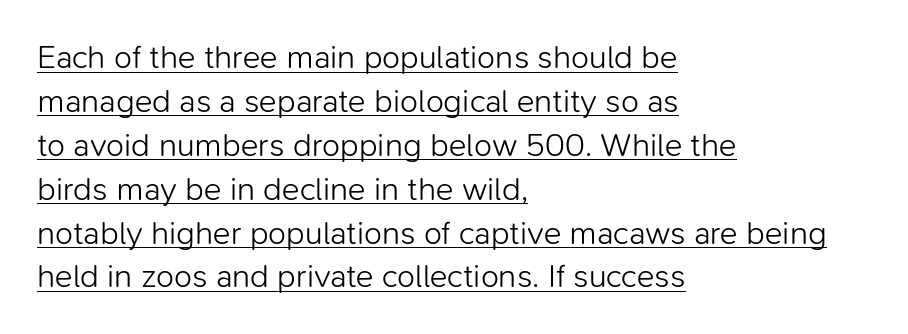
The image shows 33 px light sans-serif type, upright; set left-aligned, normal line spacing (1.33x), normal letter spacing, underlined; low stroke contrast and a medium x-height.
